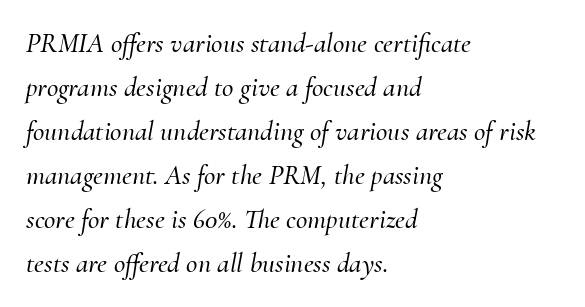
{"serif": "yes", "italic": "yes", "lean": "right", "slant_degrees": 10, "width": "normal", "stroke_contrast": "medium", "x_height": "small", "monospaced": "no", "underline": "no", "align": "left", "line_spacing": "normal", "line_spacing_ratio": 1.57, "letter_spacing": "normal", "letter_spacing_em": 0.0, "glyph_px": 28}
